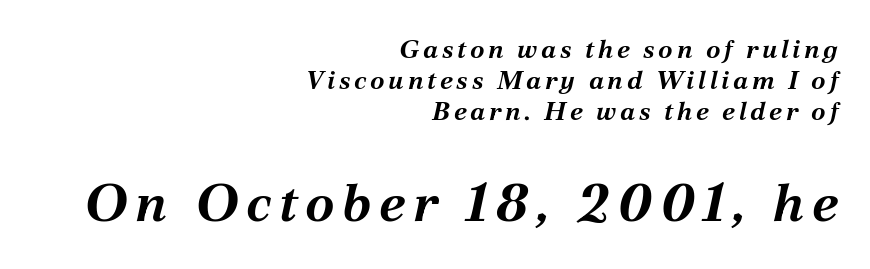
Q: Is the text bold? A: Yes.
Q: Is the text italic (slanted)? A: Yes, it leans right by about 12 degrees.
Q: Is the text underlined? A: No.
Q: How is the paragraph aligned? A: Right-aligned.
Q: Which block of text is set in a larger size, the first (top) or the second (bottom)? A: The second (bottom) one.
Q: Width (condensed, normal, or wide)? A: Normal.
Q: Stroke contrast? A: Medium.
Q: x-height? A: Medium.
Q: Monospaced? A: No.
